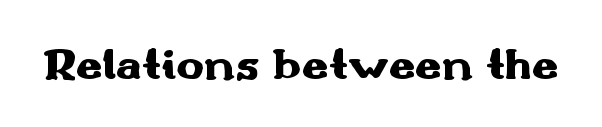
{"serif": "no", "italic": "no", "bold": "yes", "weight": "heavy", "width": "wide", "stroke_contrast": "medium", "x_height": "small", "monospaced": "no", "underline": "no", "letter_spacing": "normal", "letter_spacing_em": 0.0, "glyph_px": 47}
